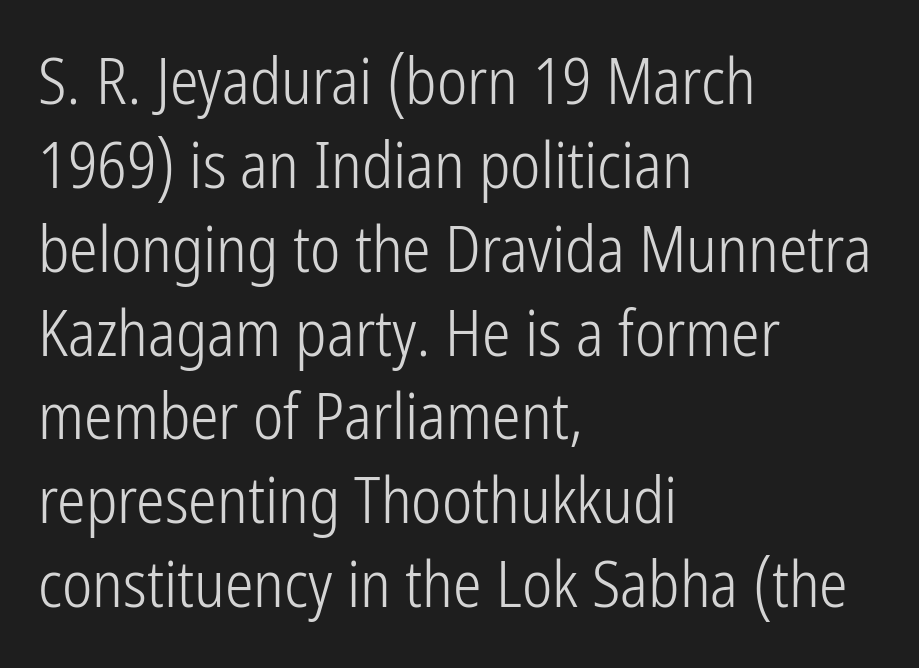
Q: Is the text bold? A: No.
Q: Is the text italic (slanted)? A: No, it is upright.
Q: Is the typeface a serif or a sans-serif typeface? A: Sans-serif.
Q: Is the text underlined? A: No.
Q: How is the paragraph aligned? A: Left-aligned.
Q: Is the spacing between letters normal or unusually wide? A: Normal.
Q: Is the spacing between lines tight, normal or loose? A: Normal.
Q: Width (condensed, normal, or wide)? A: Condensed.
Q: Stroke contrast? A: Low.
Q: x-height? A: Medium.
Q: Monospaced? A: No.
